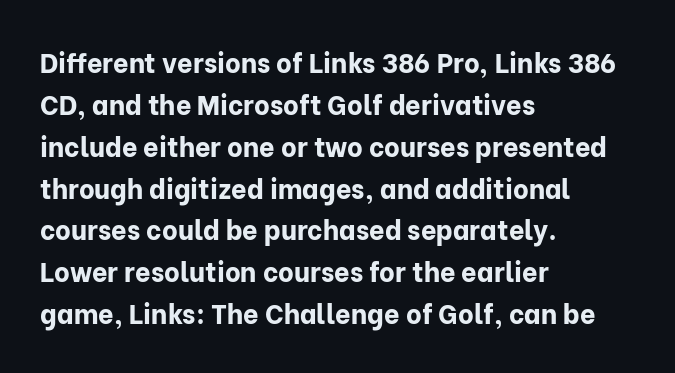
{"italic": "no", "bold": "yes", "underline": "no", "align": "left", "line_spacing": "normal", "line_spacing_ratio": 1.55, "letter_spacing": "normal", "letter_spacing_em": 0.0, "glyph_px": 27}
